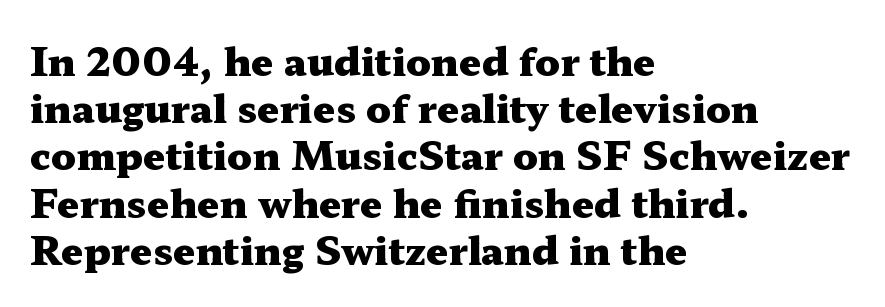
{"serif": "yes", "italic": "no", "bold": "yes", "weight": "heavy", "width": "wide", "stroke_contrast": "medium", "x_height": "medium", "monospaced": "no", "underline": "no", "align": "left", "line_spacing_ratio": 1.21, "letter_spacing": "normal", "letter_spacing_em": 0.0, "glyph_px": 39}
